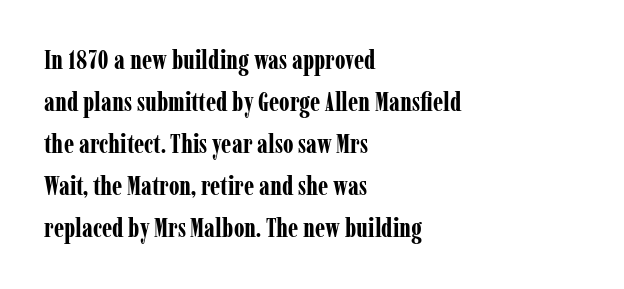
{"italic": "no", "bold": "yes", "underline": "no", "align": "left", "line_spacing": "normal", "line_spacing_ratio": 1.62, "letter_spacing": "normal", "letter_spacing_em": 0.0, "glyph_px": 26}
